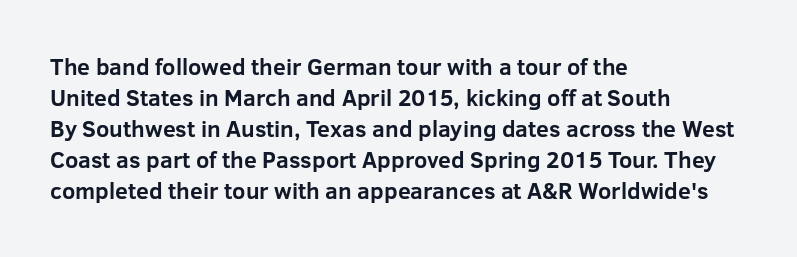
Caption: bold face, heavy strokes. Compared with typical body copy, the letter spacing here is the same. Line starts are locked; line ends wander. The axis of the letterforms is exactly vertical.
